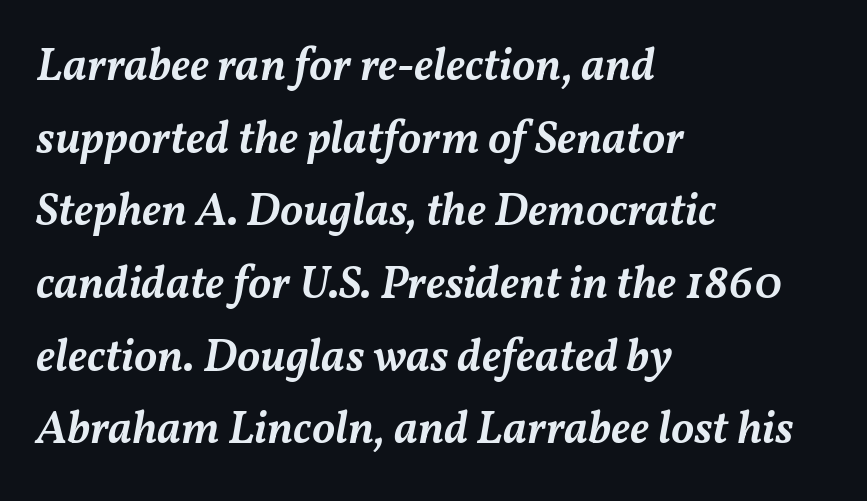
Each word holds together tightly as a unit, with standard inter-letter gaps. Glance below the letters and you will spot only blank space. Casual observation: everything's shoved over to the left. Stems and bowls a touch heavier than normal — semibold. The specimen reads as italic at a glance. The rows are spaced the way most documents space them.
